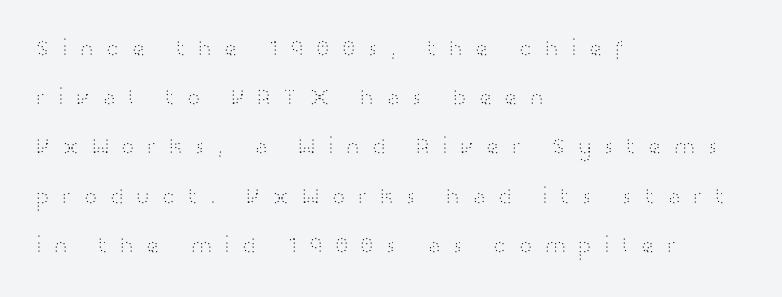
The image shows 23 px text type, upright; set left-aligned, loose line spacing (2.14x), unusually wide letter spacing (+0.46 em), not underlined.
